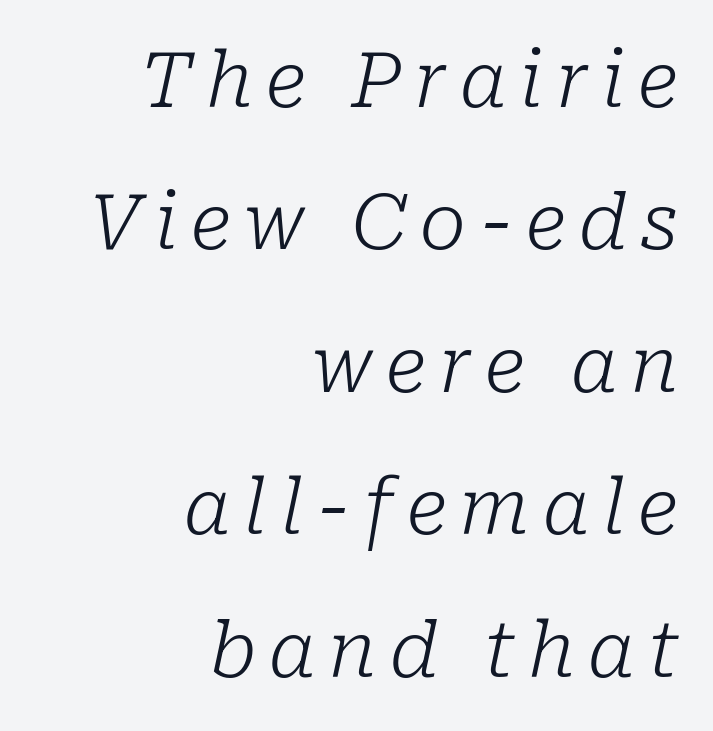
Q: Is the text bold? A: No.
Q: Is the text italic (slanted)? A: Yes, it leans right by about 10 degrees.
Q: Is the typeface a serif or a sans-serif typeface? A: Serif.
Q: Is the text underlined? A: No.
Q: How is the paragraph aligned? A: Right-aligned.
Q: Width (condensed, normal, or wide)? A: Normal.
Q: Stroke contrast? A: Low.
Q: x-height? A: Medium.
Q: Monospaced? A: No.
